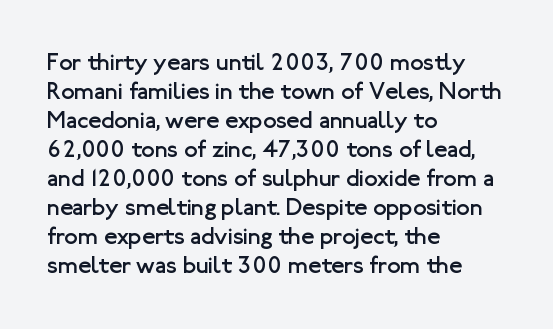
The image shows 24 px text type, upright; set left-aligned, line spacing 1.21x, normal letter spacing, not underlined.
